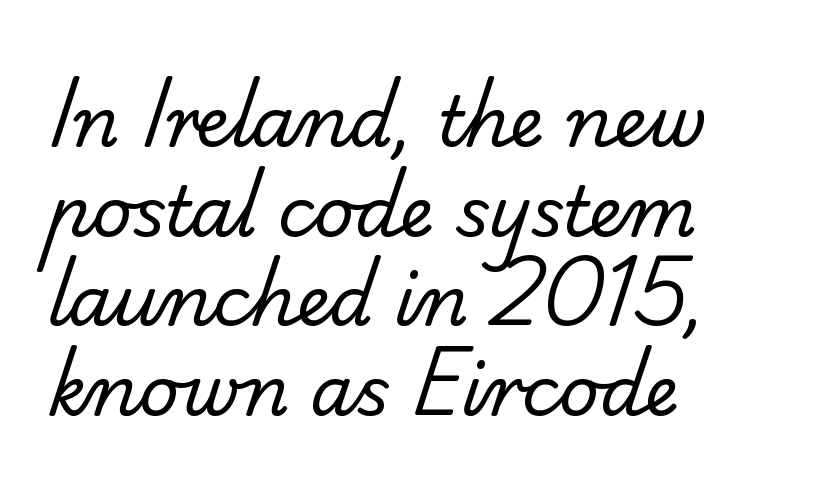
The vertical gap from one line to the next is medium. Nobody touched the tracking dial on this one. Notice how the passage keeps a crisp vertical edge on the left only. Think of a printed novel: that variable character pitch is what you see here.
